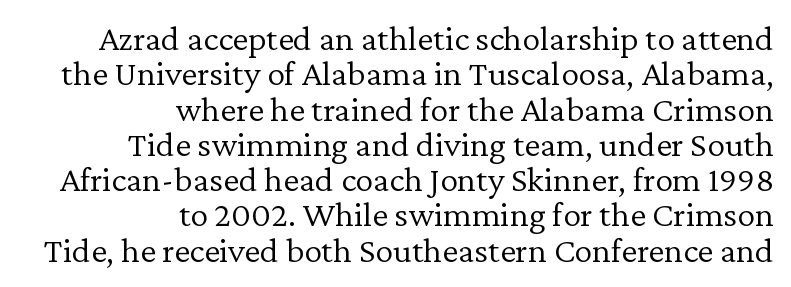
Posture: upright roman. The type family on display is of the serif kind. Is the letter spacing exaggerated? No — it looks like the ordinary default. The lines are quadded right.
